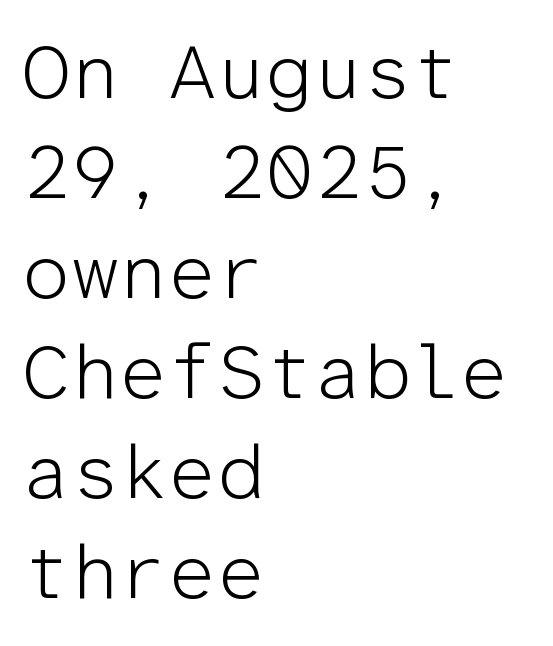
{"serif": "no", "italic": "no", "bold": "no", "weight": "light", "width": "normal", "stroke_contrast": "low", "x_height": "medium", "monospaced": "yes", "underline": "no", "align": "left", "line_spacing": "normal", "line_spacing_ratio": 1.3, "letter_spacing": "normal", "letter_spacing_em": 0.0, "glyph_px": 77}
